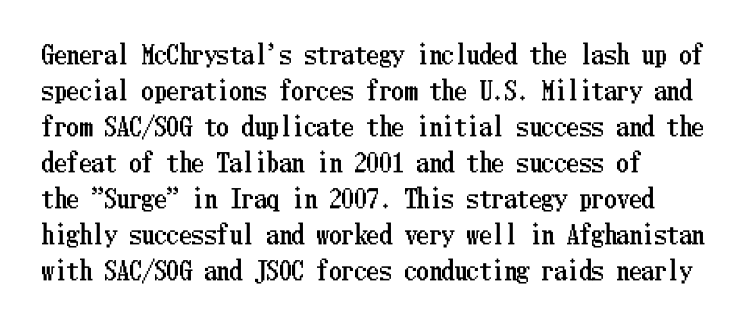
The image shows 25 px text type, upright; set normal line spacing (1.44x), normal letter spacing, not underlined.
